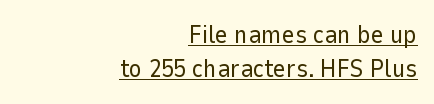
Q: Is the text bold? A: No.
Q: Is the text italic (slanted)? A: No, it is upright.
Q: Is the text underlined? A: Yes.
Q: How is the paragraph aligned? A: Right-aligned.
Q: Is the spacing between letters normal or unusually wide? A: Normal.
Q: Is the spacing between lines tight, normal or loose? A: Normal.
